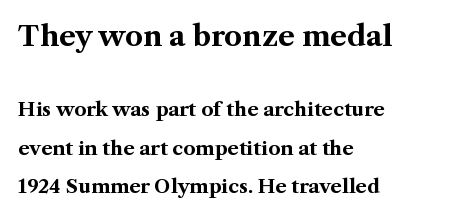
Q: Is the text bold? A: Yes.
Q: Is the text italic (slanted)? A: No, it is upright.
Q: Is the typeface a serif or a sans-serif typeface? A: Serif.
Q: Is the text underlined? A: No.
Q: How is the paragraph aligned? A: Left-aligned.
Q: Is the spacing between letters normal or unusually wide? A: Normal.
Q: Is the spacing between lines tight, normal or loose? A: Loose.
Q: Which block of text is set in a larger size, the first (top) or the second (bottom)? A: The first (top) one.
Q: Width (condensed, normal, or wide)? A: Normal.
Q: Stroke contrast? A: Medium.
Q: x-height? A: Medium.
Q: Monospaced? A: No.
